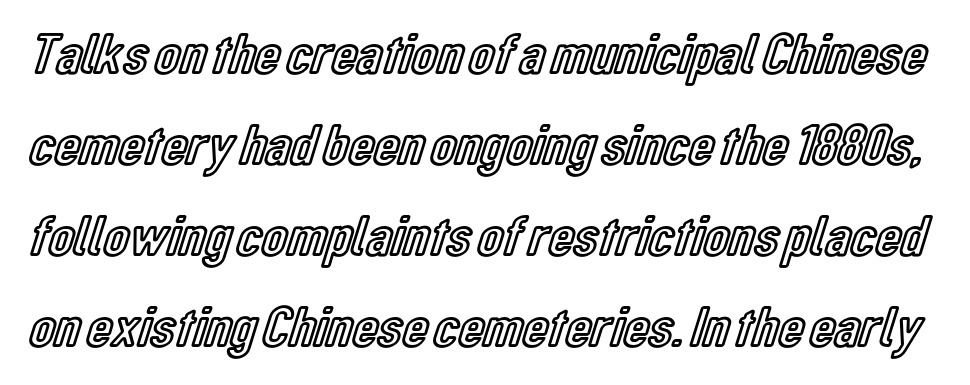
Q: Is the text italic (slanted)? A: Yes.
Q: Is the text underlined? A: No.
Q: Is the spacing between letters normal or unusually wide? A: Normal.
Q: Is the spacing between lines tight, normal or loose? A: Normal.
Q: Width (condensed, normal, or wide)? A: Condensed.
Q: x-height? A: Medium.
Q: Monospaced? A: No.
